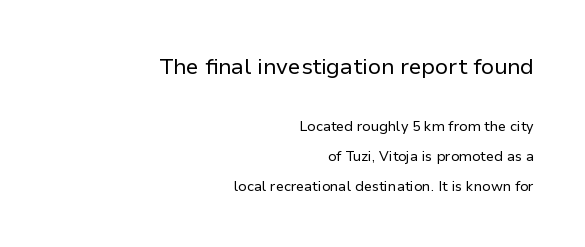
{"italic": "no", "bold": "no", "underline": "no", "align": "right", "line_spacing": "loose", "line_spacing_ratio": 2.14, "letter_spacing": "normal", "letter_spacing_em": 0.0, "larger_block": "first", "size_ratio": 1.57, "glyph_px": 22}
